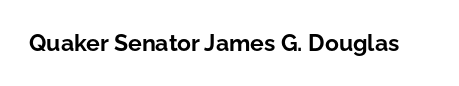
The image shows 23 px bold type, upright; set normal letter spacing, not underlined.
